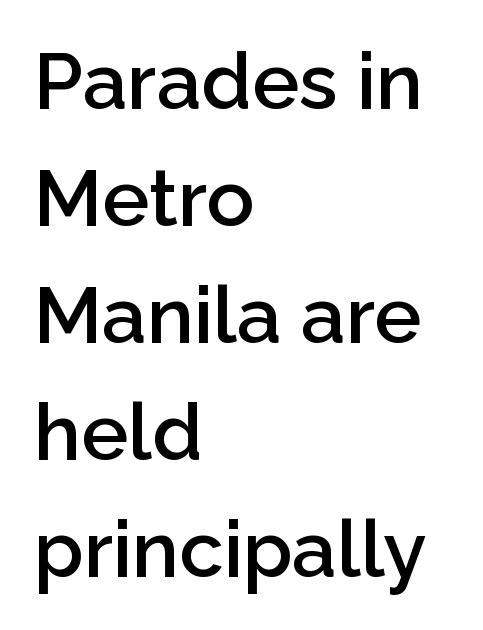
{"serif": "no", "italic": "no", "bold": "semi", "weight": "semibold", "width": "normal", "stroke_contrast": "low", "x_height": "medium", "monospaced": "no", "underline": "no", "align": "left", "line_spacing": "normal", "line_spacing_ratio": 1.48, "letter_spacing": "normal", "letter_spacing_em": 0.0, "glyph_px": 79}
